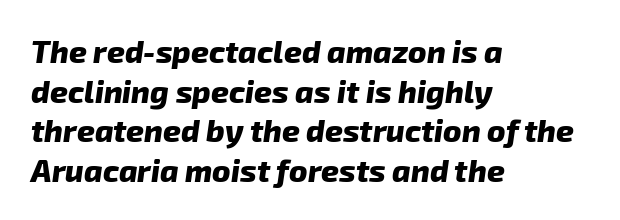
{"serif": "no", "bold": "yes", "weight": "heavy", "width": "normal", "stroke_contrast": "low", "x_height": "medium", "monospaced": "no", "underline": "no", "align": "left", "line_spacing": "normal", "line_spacing_ratio": 1.28, "letter_spacing": "normal", "letter_spacing_em": 0.0, "glyph_px": 31}
